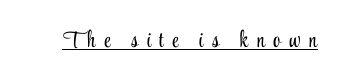
{"bold": "no", "underline": "yes", "letter_spacing": "wide", "letter_spacing_em": 0.37, "glyph_px": 23}
